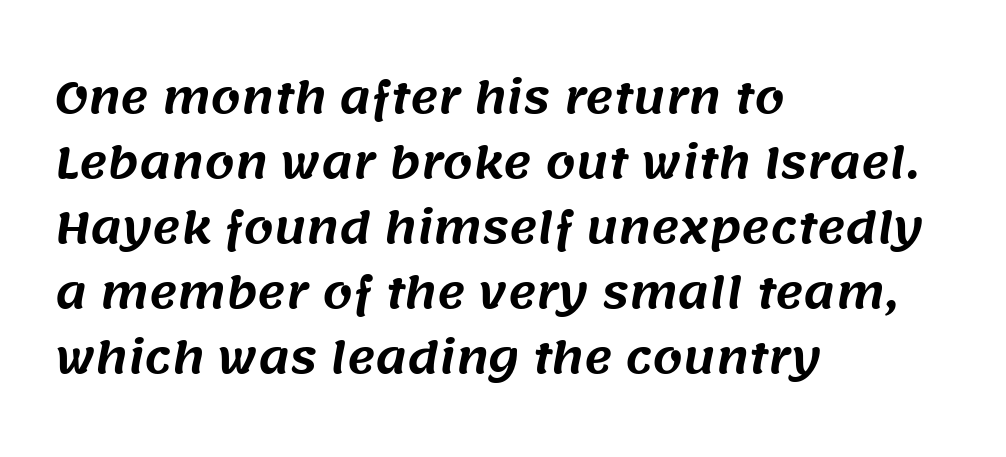
Regular leading. Varying glyph widths throughout — classic text-font behaviour. Serifs: no, the terminals of the letterforms are clean. Does the copy run flush right? No — it runs flush left. The space directly below the letters is spotless.
